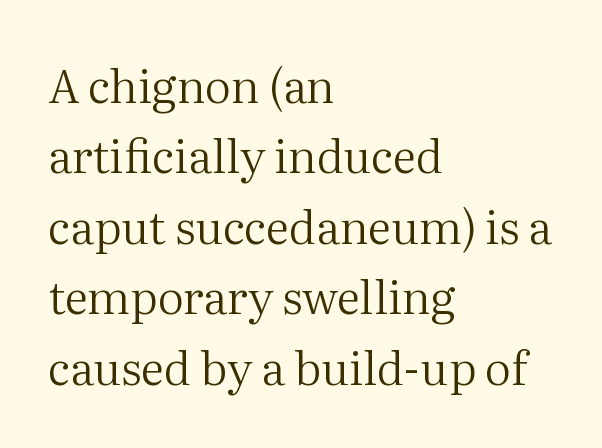
{"serif": "yes", "italic": "no", "bold": "no", "weight": "regular", "width": "normal", "stroke_contrast": "medium", "x_height": "medium", "monospaced": "no", "underline": "no", "align": "left", "line_spacing": "normal", "line_spacing_ratio": 1.53, "letter_spacing": "normal", "letter_spacing_em": 0.0, "glyph_px": 46}
